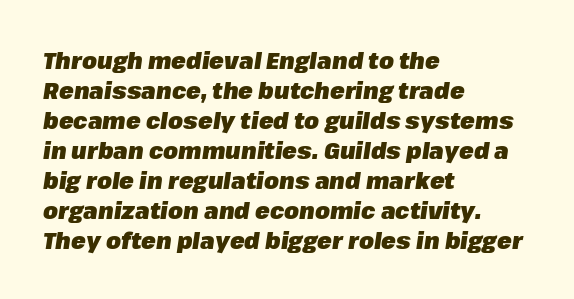
Q: Is the text bold? A: Yes.
Q: Is the text italic (slanted)? A: Yes, it leans right by about 8 degrees.
Q: Is the text underlined? A: No.
Q: How is the paragraph aligned? A: Left-aligned.
Q: Is the spacing between letters normal or unusually wide? A: Normal.
Q: Is the spacing between lines tight, normal or loose? A: Normal.
